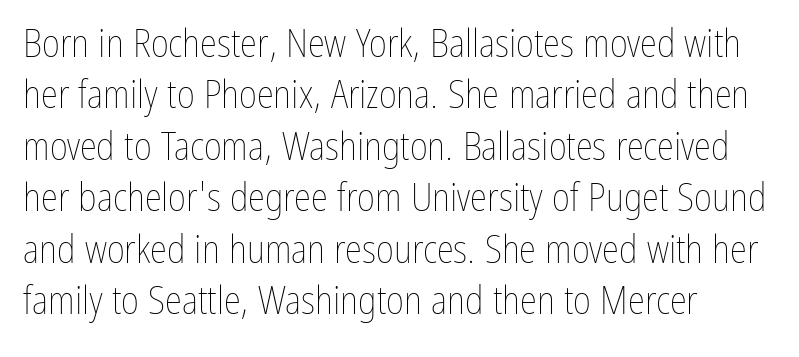
Q: Is the text bold? A: No.
Q: Is the text italic (slanted)? A: No, it is upright.
Q: Is the text underlined? A: No.
Q: How is the paragraph aligned? A: Left-aligned.
Q: Is the spacing between letters normal or unusually wide? A: Normal.
Q: Is the spacing between lines tight, normal or loose? A: Normal.
Q: Width (condensed, normal, or wide)? A: Condensed.
Q: Stroke contrast? A: Low.
Q: x-height? A: Medium.
Q: Monospaced? A: No.
